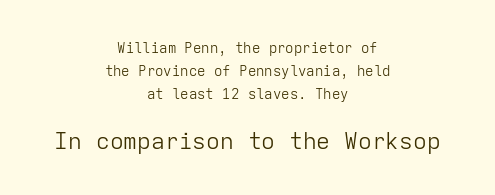
{"italic": "no", "bold": "no", "underline": "no", "align": "center", "line_spacing": "normal", "line_spacing_ratio": 1.63, "letter_spacing": "normal", "letter_spacing_em": 0.0, "larger_block": "second", "size_ratio": 1.64, "glyph_px": 23}
